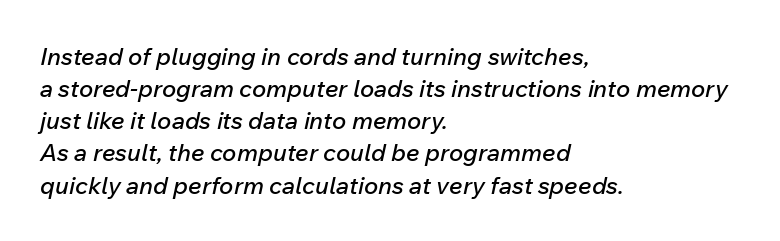
{"italic": "yes", "lean": "right", "slant_degrees": 12, "underline": "no", "align": "left", "line_spacing": "normal", "line_spacing_ratio": 1.34, "letter_spacing": "normal", "letter_spacing_em": 0.0, "glyph_px": 24}
